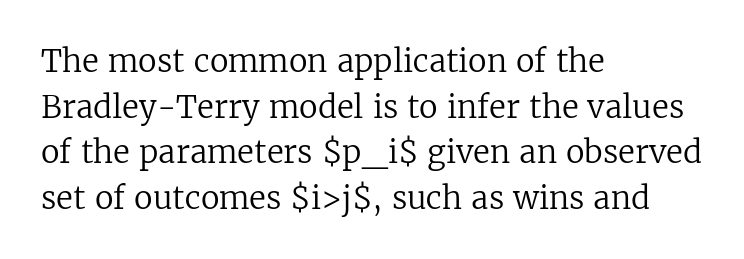
{"serif": "yes", "italic": "no", "bold": "no", "weight": "regular", "width": "normal", "stroke_contrast": "low", "x_height": "medium", "monospaced": "no", "underline": "no", "align": "left", "line_spacing": "normal", "line_spacing_ratio": 1.47, "letter_spacing": "normal", "letter_spacing_em": 0.0, "glyph_px": 31}
